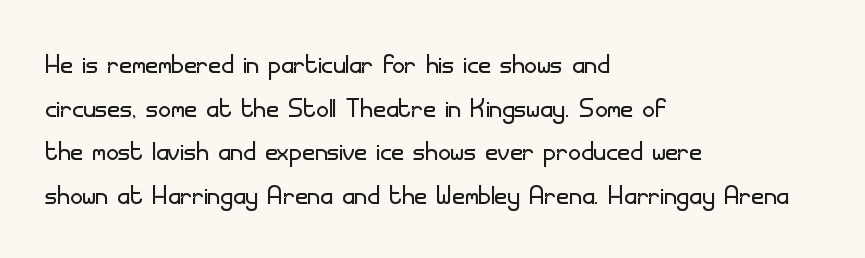
{"serif": "no", "italic": "no", "bold": "no", "weight": "light", "width": "normal", "stroke_contrast": "low", "x_height": "small", "monospaced": "no", "underline": "no", "align": "left", "line_spacing": "normal", "line_spacing_ratio": 1.25, "letter_spacing": "normal", "letter_spacing_em": 0.0, "glyph_px": 35}
